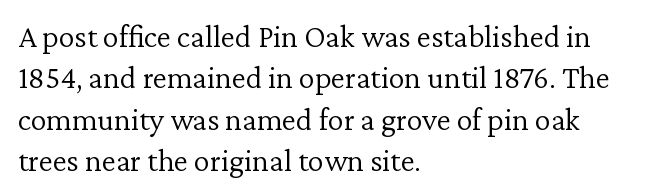
Check where the strokes stop: tiny serifs finish them off. The paragraph has a hard left edge and a soft right edge. Unlike italic type, these characters show no tilt at all. Characters follow at the spacing the type designer built in. How would I describe the line gaps? Plain and ordinary. Proportional: the letters do not fall into vertical columns.
